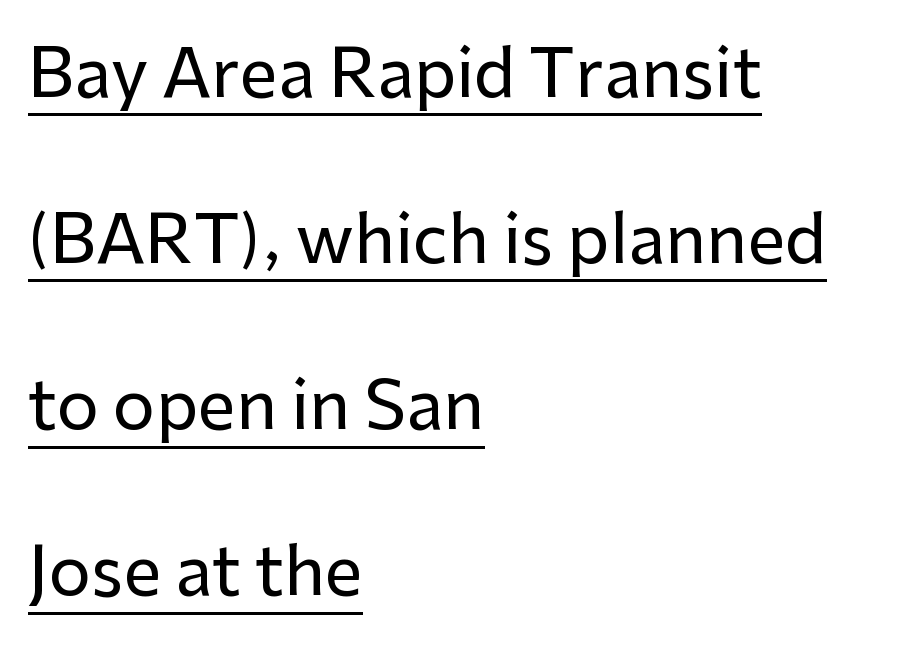
{"serif": "no", "italic": "no", "width": "normal", "stroke_contrast": "low", "x_height": "medium", "monospaced": "no", "underline": "yes", "align": "left", "line_spacing": "loose", "line_spacing_ratio": 2.48, "letter_spacing": "normal", "letter_spacing_em": 0.0, "glyph_px": 67}
